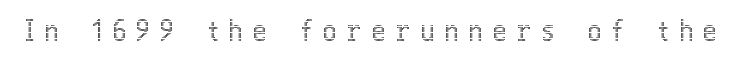
Each letter keeps its own natural width here, so spacing adapts to shape. Type without underlining. Display-style spreading of the glyphs; the letterfit is very open. Style check: upright.
